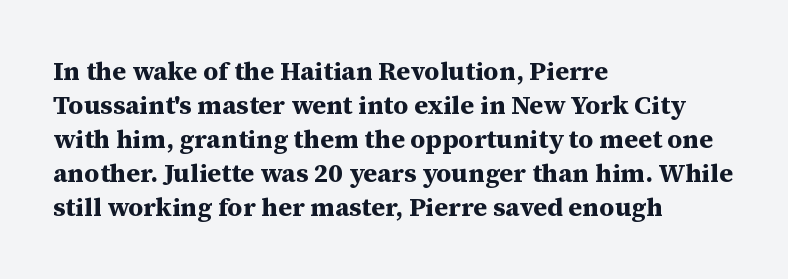
Q: Is the text bold? A: Yes.
Q: Is the text italic (slanted)? A: No, it is upright.
Q: Is the text underlined? A: No.
Q: How is the paragraph aligned? A: Left-aligned.
Q: Is the spacing between letters normal or unusually wide? A: Normal.
Q: Is the spacing between lines tight, normal or loose? A: Normal.
